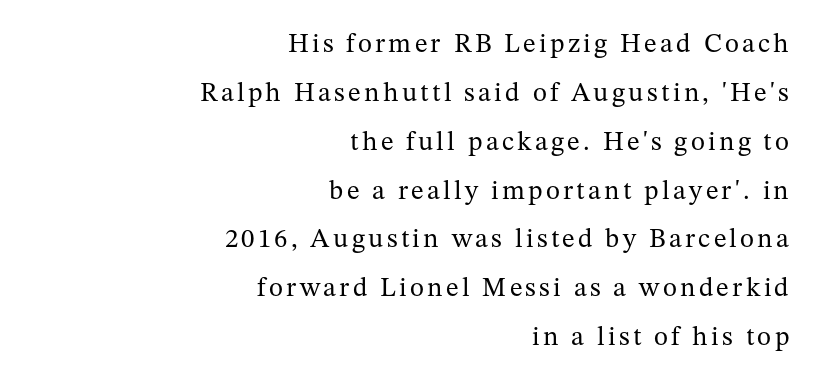
Q: Is the text bold? A: No.
Q: Is the text italic (slanted)? A: No, it is upright.
Q: Is the text underlined? A: No.
Q: How is the paragraph aligned? A: Right-aligned.
